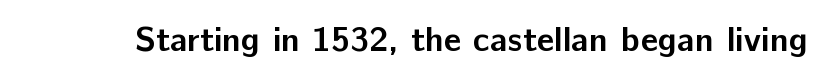
Q: Is the text bold? A: Yes.
Q: Is the text italic (slanted)? A: No, it is upright.
Q: Is the typeface a serif or a sans-serif typeface? A: Sans-serif.
Q: Is the text underlined? A: No.
Q: Is the spacing between letters normal or unusually wide? A: Normal.
Q: Width (condensed, normal, or wide)? A: Normal.
Q: Stroke contrast? A: Low.
Q: x-height? A: Medium.
Q: Monospaced? A: No.
